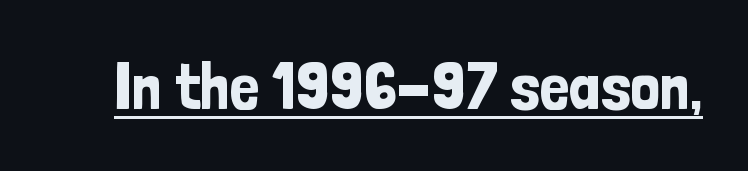
The image shows 66 px condensed sans-serif type, upright; set normal letter spacing, underlined; low stroke contrast and a medium x-height.
